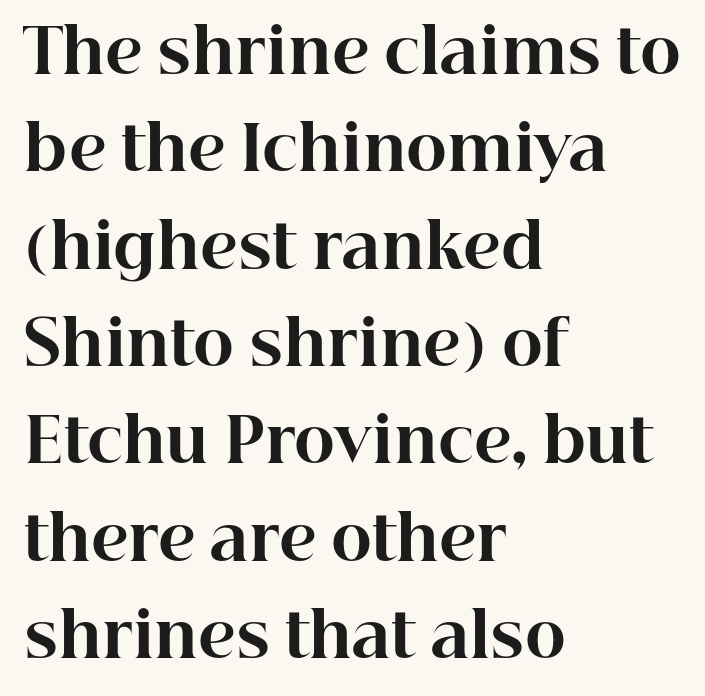
{"serif": "yes", "italic": "no", "bold": "yes", "weight": "bold", "width": "normal", "stroke_contrast": "high", "x_height": "medium", "monospaced": "no", "underline": "no", "align": "left", "line_spacing": "normal", "line_spacing_ratio": 1.57, "letter_spacing": "normal", "letter_spacing_em": 0.0, "glyph_px": 62}
